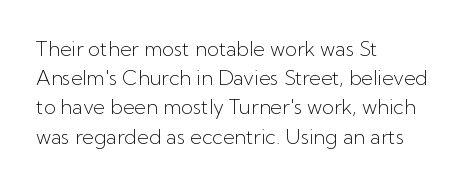
{"italic": "no", "bold": "no", "underline": "no", "align": "left", "line_spacing": "normal", "line_spacing_ratio": 1.46, "letter_spacing": "normal", "letter_spacing_em": 0.0, "glyph_px": 20}
